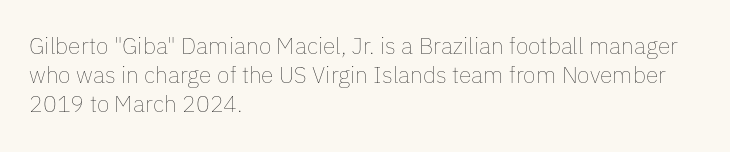
{"italic": "no", "bold": "no", "underline": "no", "align": "left", "line_spacing": "normal", "line_spacing_ratio": 1.27, "letter_spacing": "normal", "letter_spacing_em": 0.0, "glyph_px": 23}
